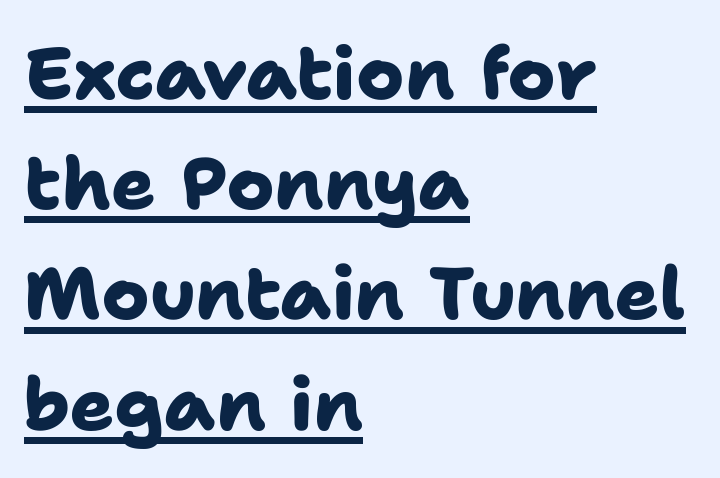
Q: Is the text bold? A: Yes.
Q: Is the typeface a serif or a sans-serif typeface? A: Sans-serif.
Q: Is the text underlined? A: Yes.
Q: How is the paragraph aligned? A: Left-aligned.
Q: Is the spacing between letters normal or unusually wide? A: Normal.
Q: Is the spacing between lines tight, normal or loose? A: Normal.
Q: Width (condensed, normal, or wide)? A: Normal.
Q: Stroke contrast? A: Low.
Q: x-height? A: Medium.
Q: Monospaced? A: No.
